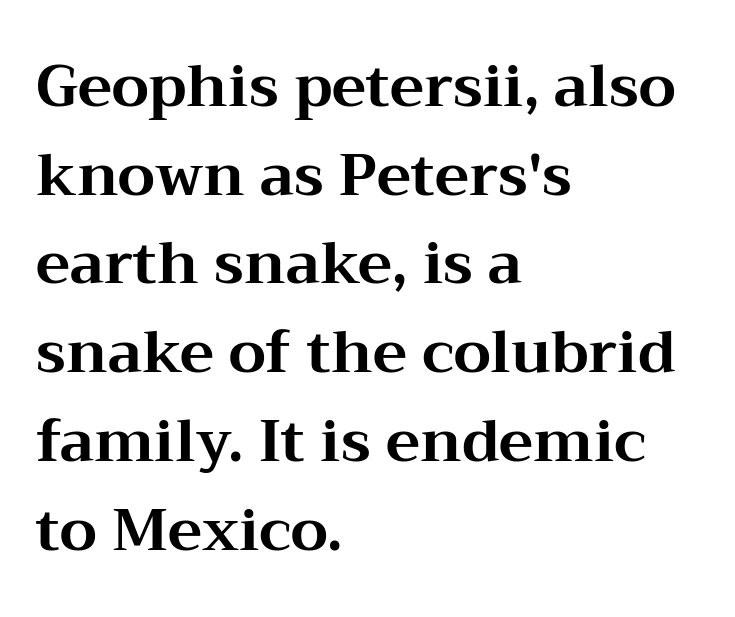
{"serif": "yes", "italic": "no", "bold": "yes", "weight": "bold", "width": "wide", "stroke_contrast": "medium", "x_height": "medium", "monospaced": "no", "underline": "no", "align": "left", "line_spacing": "normal", "line_spacing_ratio": 1.53, "letter_spacing": "normal", "letter_spacing_em": 0.0, "glyph_px": 58}
